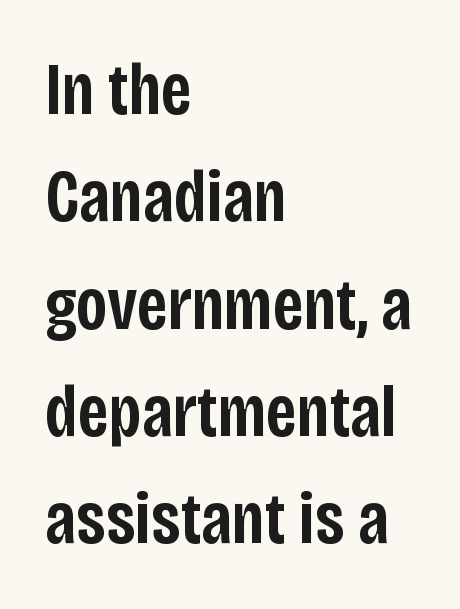
{"serif": "no", "italic": "no", "bold": "semi", "weight": "semibold", "width": "condensed", "stroke_contrast": "low", "x_height": "large", "monospaced": "no", "underline": "no", "align": "left", "line_spacing": "normal", "line_spacing_ratio": 1.45, "letter_spacing": "normal", "letter_spacing_em": 0.0, "glyph_px": 74}
